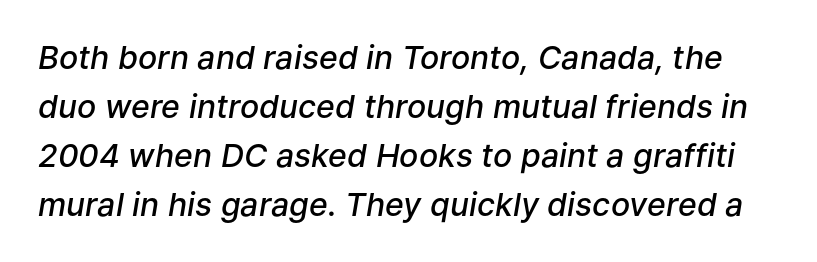
{"italic": "yes", "lean": "right", "slant_degrees": 9, "bold": "semi", "weight": "semibold", "width": "normal", "stroke_contrast": "low", "x_height": "medium", "monospaced": "no", "underline": "no", "line_spacing": "normal", "line_spacing_ratio": 1.53, "letter_spacing": "normal", "letter_spacing_em": 0.0, "glyph_px": 32}
